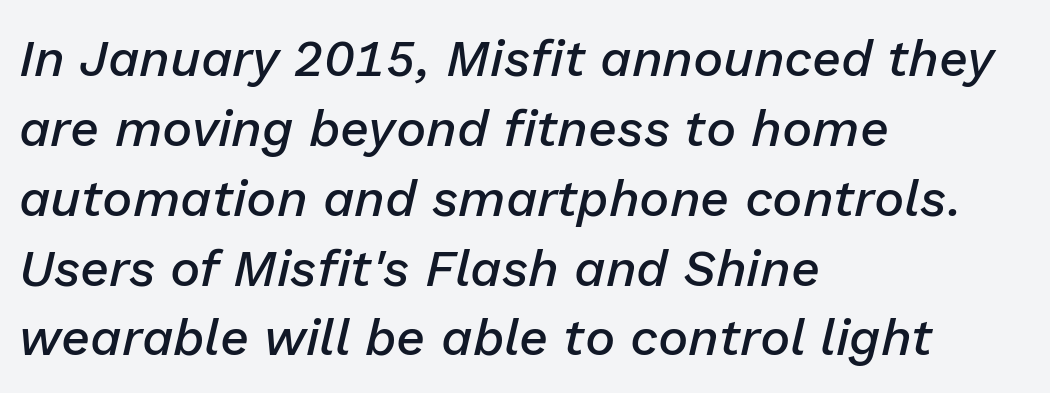
Q: Is the text bold? A: Semi-bold.
Q: Is the text italic (slanted)? A: Yes, it leans right by about 13 degrees.
Q: Is the text underlined? A: No.
Q: How is the paragraph aligned? A: Left-aligned.
Q: Is the spacing between letters normal or unusually wide? A: Normal.
Q: Is the spacing between lines tight, normal or loose? A: Normal.
Q: Width (condensed, normal, or wide)? A: Normal.
Q: Stroke contrast? A: Low.
Q: x-height? A: Medium.
Q: Monospaced? A: No.
